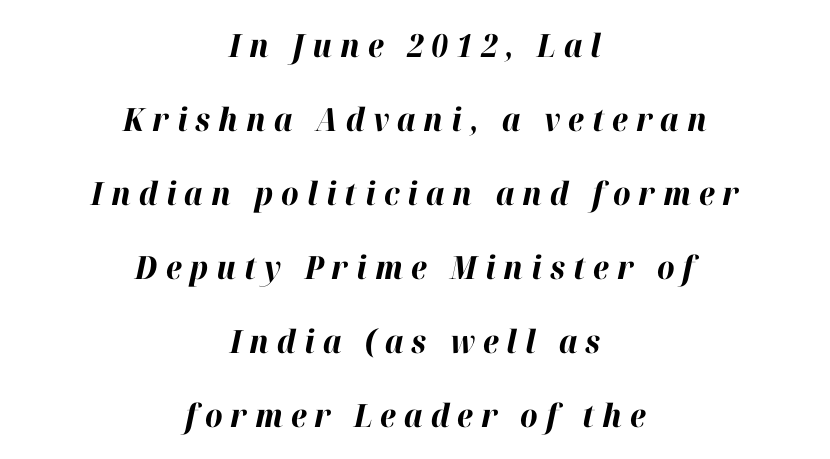
On the weight axis this lands at bold, roughly 700. Short note: letters widely spaced. A typesetter would call this leading open, well beyond the default. You could not count columns in this text — the font is proportionally spaced.
